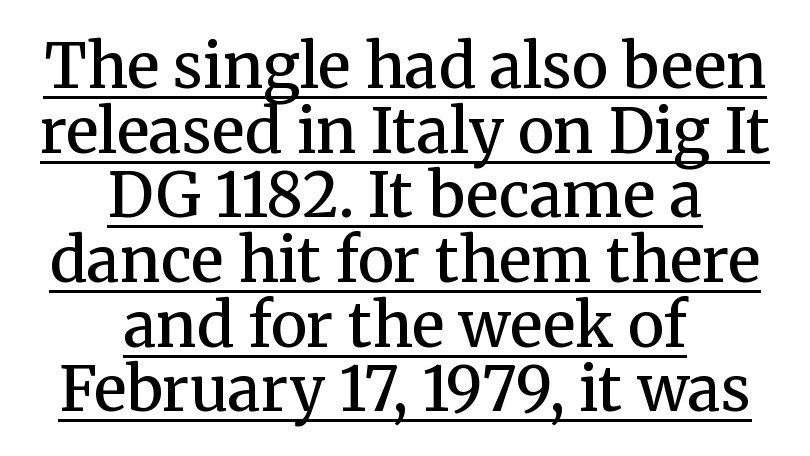
The image shows 61 px semibold serif type, upright; set centered, tight line spacing (1.06x), normal letter spacing, underlined; medium stroke contrast and a medium x-height.
